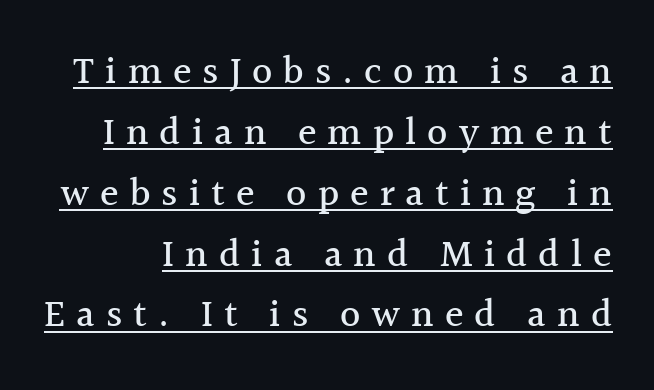
Is there much room between lines? A standard amount, neither cramped nor airy. Spacing between characters has been opened up far beyond the box default. Upright lettering throughout. Look at the bottom of the vertical strokes: they flare into serifs here. Is this a fixed-width face? No — the glyphs have proportional, varying widths. Students, observe the line beneath the letters — that is underlining.
